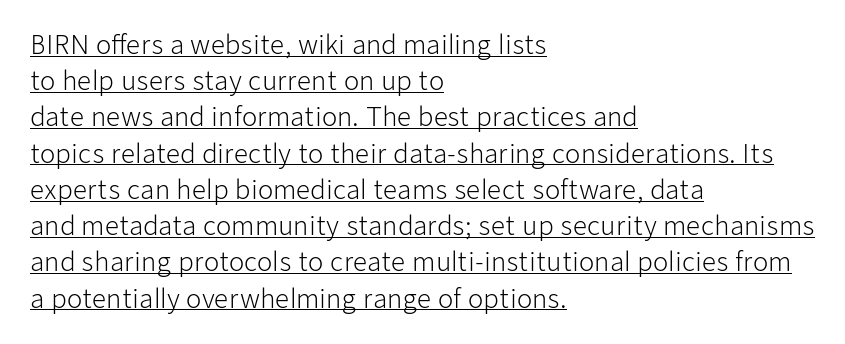
Q: Is the text bold? A: No.
Q: Is the text italic (slanted)? A: No, it is upright.
Q: Is the text underlined? A: Yes.
Q: How is the paragraph aligned? A: Left-aligned.
Q: Is the spacing between letters normal or unusually wide? A: Normal.
Q: Is the spacing between lines tight, normal or loose? A: Normal.
